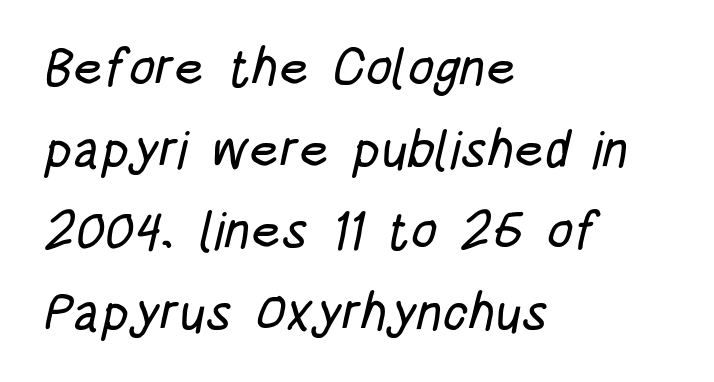
Regarding serifs, this sample does without them. Glyph-to-glyph distance matches everyday printed text. Rows of type keep a routine distance in the vertical direction. Just letters on the line, the space beneath them empty.
